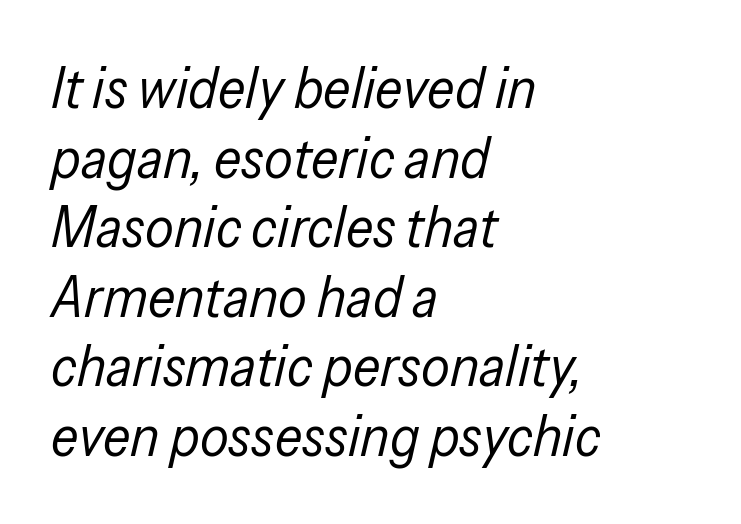
Q: Is the text bold? A: No.
Q: Is the text italic (slanted)? A: Yes, it leans right by about 13 degrees.
Q: Is the text underlined? A: No.
Q: How is the paragraph aligned? A: Left-aligned.
Q: Is the spacing between letters normal or unusually wide? A: Normal.
Q: Width (condensed, normal, or wide)? A: Condensed.
Q: Stroke contrast? A: Low.
Q: x-height? A: Medium.
Q: Monospaced? A: No.
